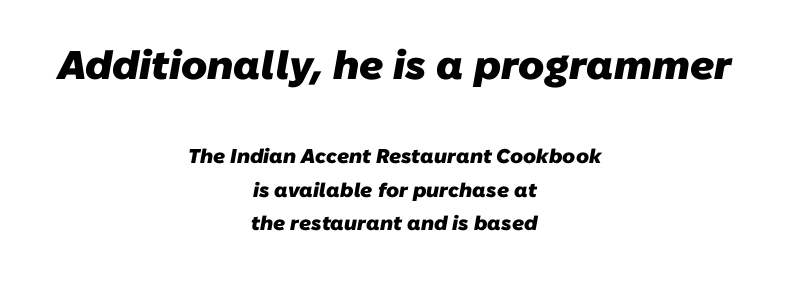
The image shows 40 px heavy sans-serif type; set centered, normal line spacing (1.66x), normal letter spacing, not underlined; the first (top) block is 2.0x larger; low stroke contrast and a medium x-height.
